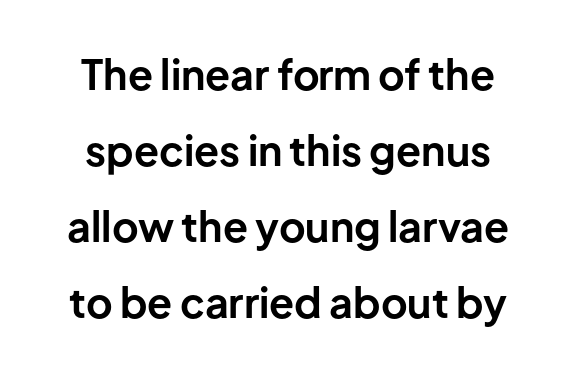
{"serif": "no", "italic": "no", "bold": "yes", "weight": "bold", "width": "normal", "stroke_contrast": "low", "x_height": "medium", "monospaced": "no", "underline": "no", "line_spacing_ratio": 1.85, "letter_spacing": "normal", "letter_spacing_em": 0.0, "glyph_px": 41}
